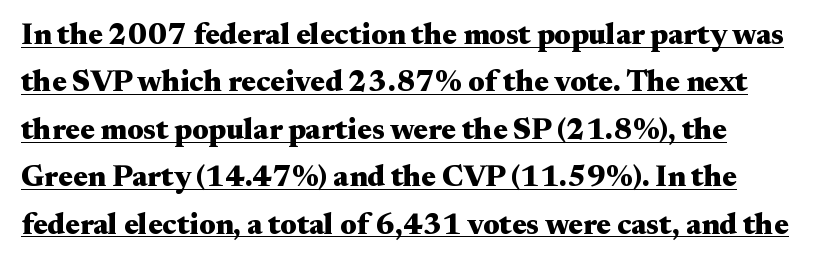
Each new line begins a customary step beneath the previous one. A classic flush-left, rag-right setting is used for this passage. Honestly, the underline is the first thing you notice here. The rendering shows small feet on the letterforms — a serif design. The font's upright variant was chosen for this text.
